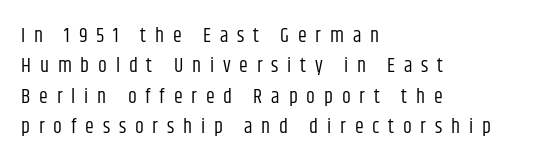
Tracking here is generous; glyphs stand well apart from one another. Is the block centered? No — it sits flush against the left margin. Baseline-to-baseline distance is the conventional proportion of letter height. The font's upright variant was chosen for this text. The area under the type is left untouched.
